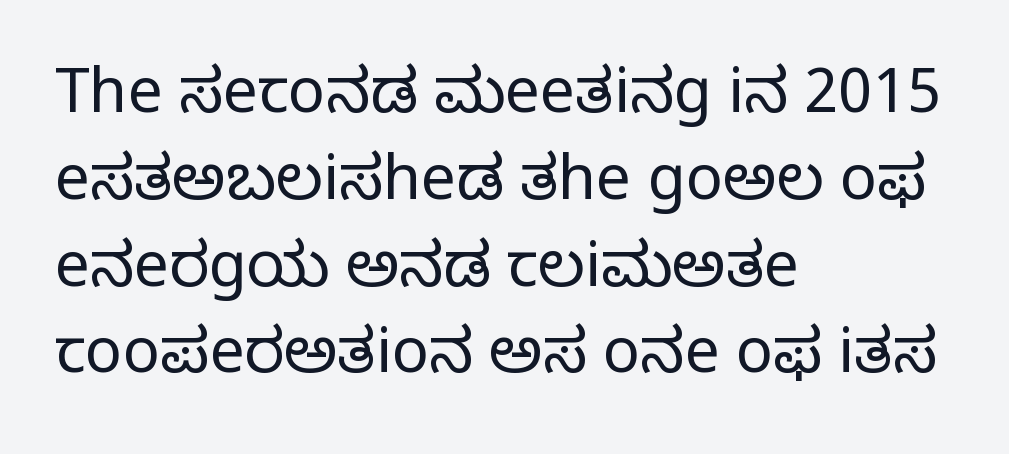
Tall strokes in this sample are plumb rather than angled. Quick note: interline space is typical. Anything drawn beneath the words? Only blank space. Tracking value appears to be zero — textbook default spacing. I'd call this a serif setting — the letters wear small feet.
